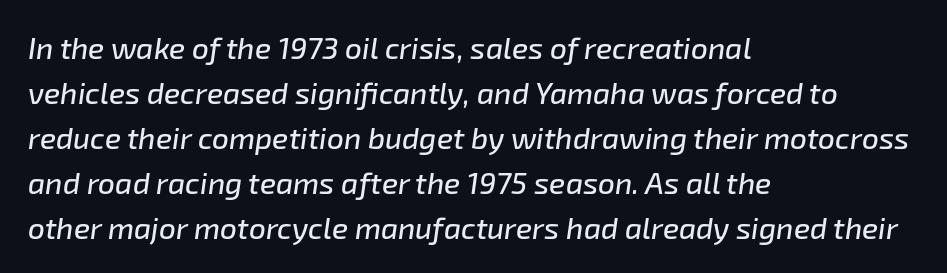
The image shows 30 px text type, italic (leaning right); set left-aligned, normal line spacing (1.5x), normal letter spacing, not underlined; low stroke contrast and a medium x-height.
